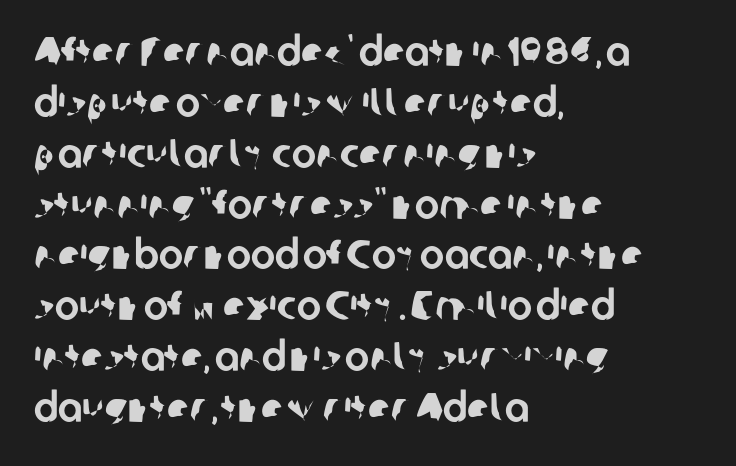
Layout note: lines flush left. A typesetter would call this proportional, since set widths differ per character. The typeface chosen for these lines omits serifs. Caption: standard tracking, unaltered.
